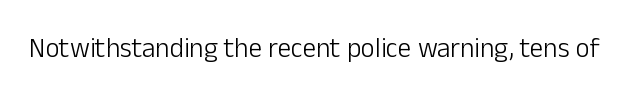
{"italic": "no", "bold": "no", "underline": "no", "letter_spacing": "normal", "letter_spacing_em": 0.0, "glyph_px": 27}
